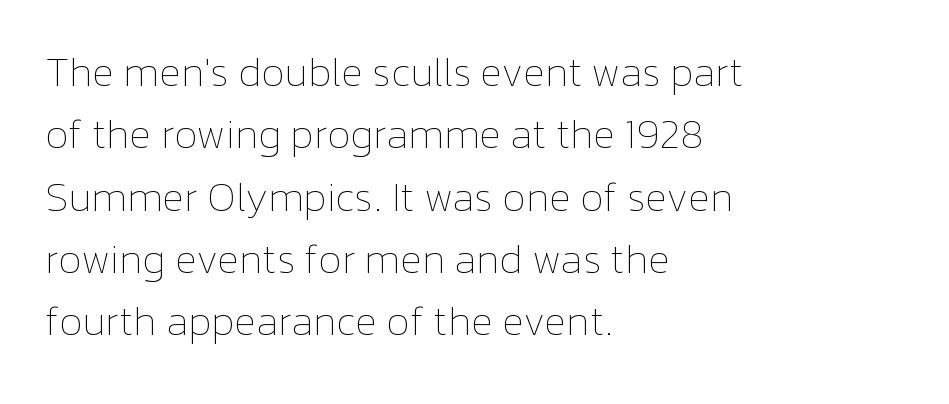
The image shows 41 px thin type, upright; set left-aligned, normal line spacing (1.52x), normal letter spacing, not underlined; low stroke contrast and a medium x-height.
